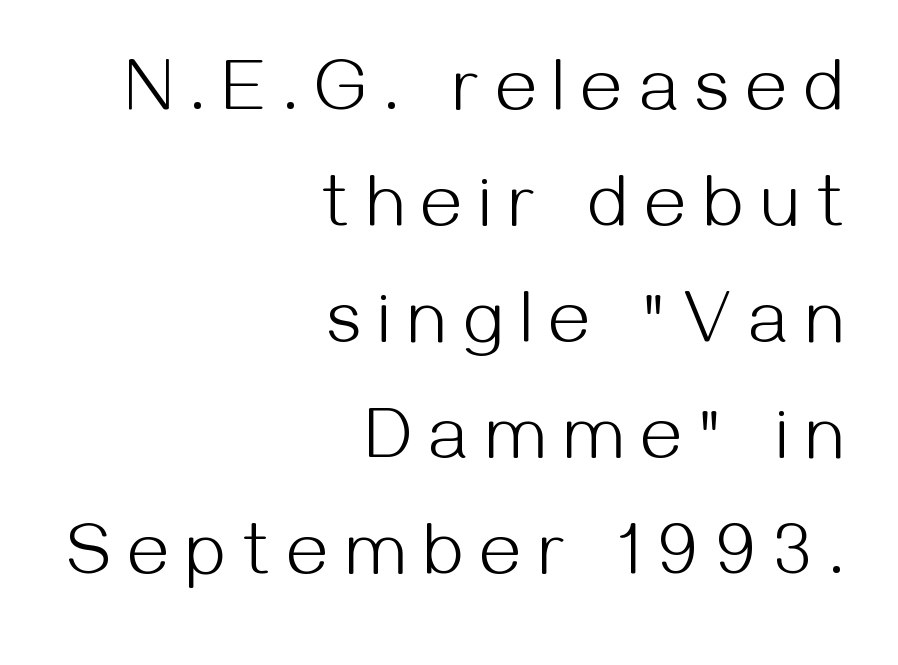
Q: Is the text bold? A: No.
Q: Is the text italic (slanted)? A: No, it is upright.
Q: Is the typeface a serif or a sans-serif typeface? A: Sans-serif.
Q: Is the text underlined? A: No.
Q: How is the paragraph aligned? A: Right-aligned.
Q: Is the spacing between letters normal or unusually wide? A: Unusually wide.
Q: Is the spacing between lines tight, normal or loose? A: Normal.
Q: Width (condensed, normal, or wide)? A: Normal.
Q: Stroke contrast? A: Medium.
Q: x-height? A: Medium.
Q: Monospaced? A: No.
